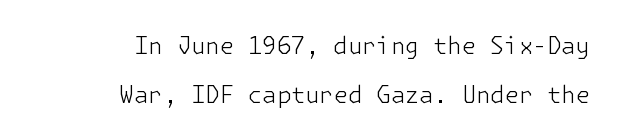
{"italic": "no", "bold": "no", "underline": "no", "align": "right", "line_spacing": "loose", "line_spacing_ratio": 2.13, "letter_spacing": "normal", "letter_spacing_em": 0.0, "glyph_px": 23}
